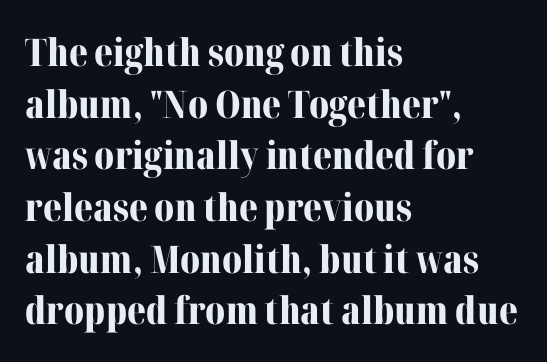
The lines in this sample share a left origin and differ only in where they stop. Ordinary non-slanted type is in use. Check the space under the baseline: it is left empty. These lines keep a tight, regular rhythm from letter to letter. The type family on display is of the serif kind. The rows are spaced the way most documents space them.
